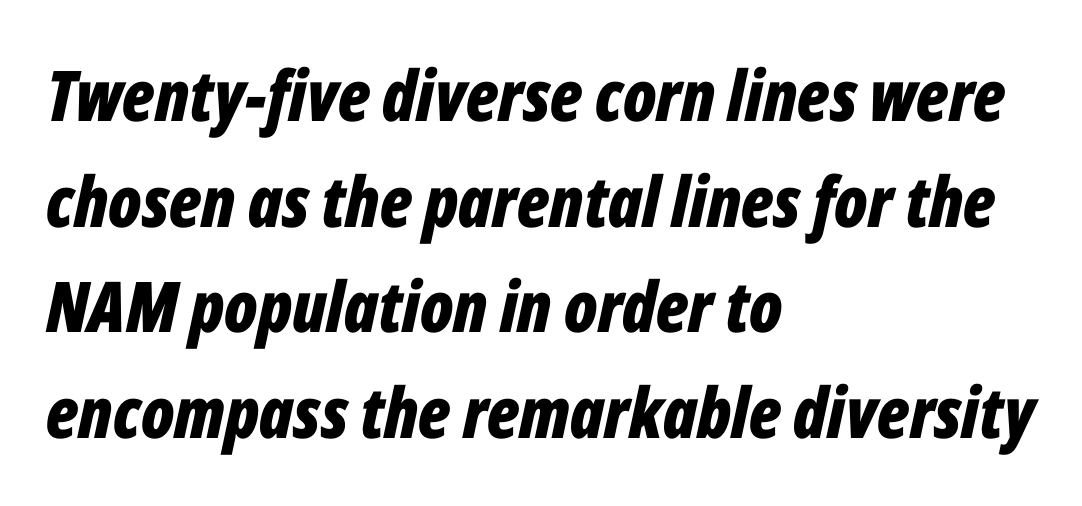
The text block is weighted toward the left margin, trailing off unevenly rightward. The face used here has the dense, thick strokes of a bold. Lines of text with bare space underneath. The line texture is even and compact thanks to regular tracking.
